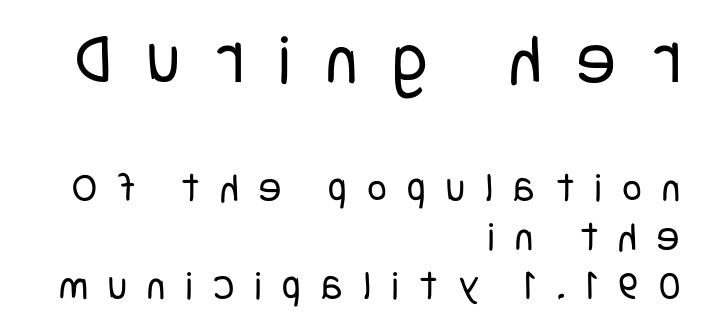
{"serif": "no", "italic": "no", "bold": "no", "weight": "regular", "width": "condensed", "stroke_contrast": "low", "x_height": "large", "underline": "no", "align": "right", "line_spacing_ratio": 1.17, "letter_spacing": "wide", "letter_spacing_em": 0.49, "larger_block": "first", "size_ratio": 1.74, "glyph_px": 73}
